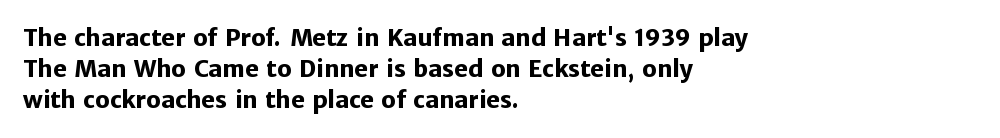
Q: Is the text bold? A: Yes.
Q: Is the text italic (slanted)? A: No, it is upright.
Q: Is the text underlined? A: No.
Q: How is the paragraph aligned? A: Left-aligned.
Q: Is the spacing between letters normal or unusually wide? A: Normal.
Q: Is the spacing between lines tight, normal or loose? A: Normal.
